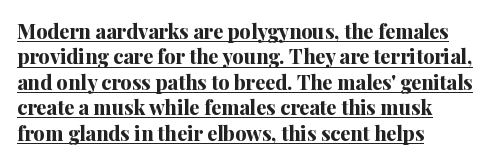
The image shows 20 px bold type, upright; set left-aligned, normal line spacing (1.27x), normal letter spacing, underlined.
